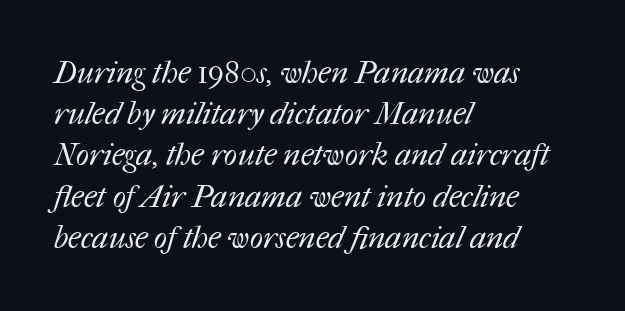
The image shows 31 px regular-weight type; set left-aligned, normal line spacing (1.33x), normal letter spacing, not underlined; medium stroke contrast and a medium x-height.
